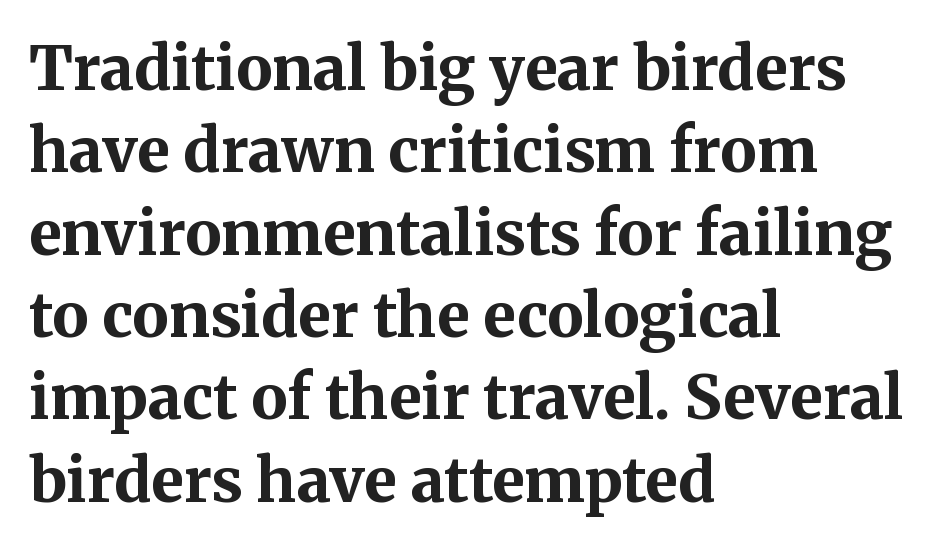
Q: Is the text bold? A: Yes.
Q: Is the text italic (slanted)? A: No, it is upright.
Q: Is the typeface a serif or a sans-serif typeface? A: Serif.
Q: Is the text underlined? A: No.
Q: How is the paragraph aligned? A: Left-aligned.
Q: Is the spacing between letters normal or unusually wide? A: Normal.
Q: Is the spacing between lines tight, normal or loose? A: Normal.
Q: Width (condensed, normal, or wide)? A: Normal.
Q: Stroke contrast? A: Medium.
Q: x-height? A: Medium.
Q: Monospaced? A: No.
